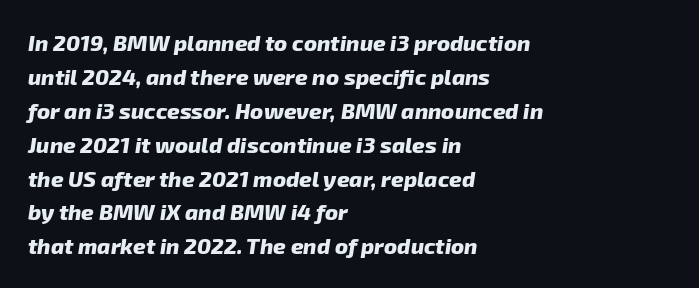
{"bold": "yes", "underline": "no", "align": "left", "line_spacing": "normal", "line_spacing_ratio": 1.54, "letter_spacing": "normal", "letter_spacing_em": 0.0, "glyph_px": 22}
